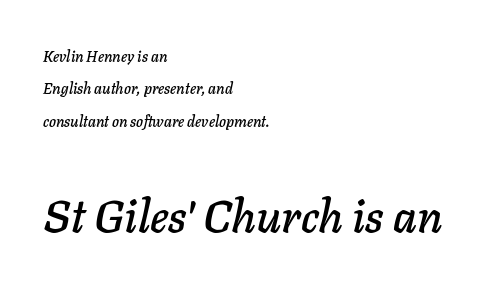
{"italic": "yes", "lean": "right", "slant_degrees": 11, "width": "normal", "stroke_contrast": "low", "x_height": "medium", "monospaced": "no", "underline": "no", "align": "left", "line_spacing": "loose", "line_spacing_ratio": 2.16, "letter_spacing": "normal", "letter_spacing_em": 0.0, "larger_block": "second", "size_ratio": 3.0, "glyph_px": 45}
